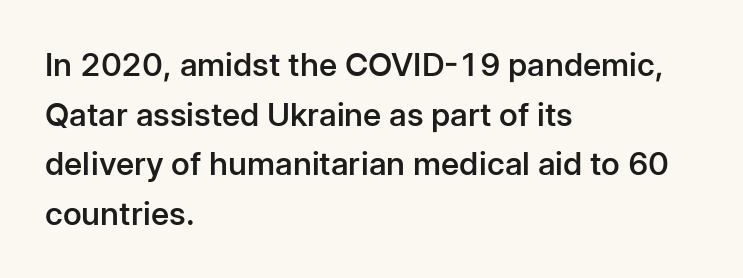
Q: Is the text bold? A: Semi-bold.
Q: Is the text italic (slanted)? A: No, it is upright.
Q: Is the typeface a serif or a sans-serif typeface? A: Sans-serif.
Q: Is the text underlined? A: No.
Q: How is the paragraph aligned? A: Left-aligned.
Q: Is the spacing between letters normal or unusually wide? A: Normal.
Q: Is the spacing between lines tight, normal or loose? A: Normal.
Q: Width (condensed, normal, or wide)? A: Normal.
Q: Stroke contrast? A: Low.
Q: x-height? A: Medium.
Q: Monospaced? A: No.
